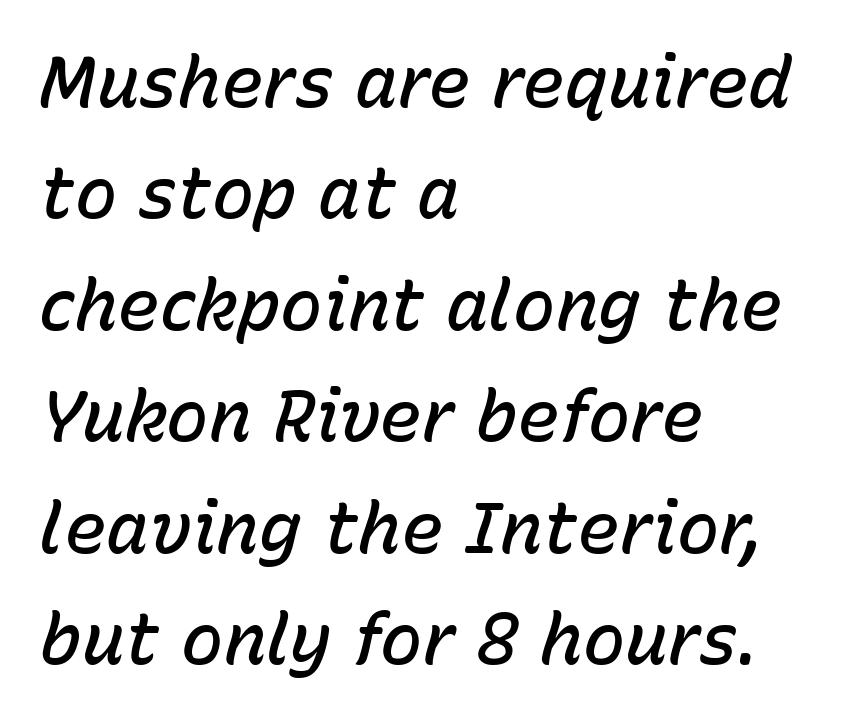
{"italic": "yes", "lean": "right", "slant_degrees": 15, "bold": "semi", "weight": "semibold", "width": "normal", "stroke_contrast": "low", "x_height": "medium", "monospaced": "no", "underline": "no", "align": "left", "line_spacing": "normal", "line_spacing_ratio": 1.57, "letter_spacing": "normal", "letter_spacing_em": 0.0, "glyph_px": 71}
